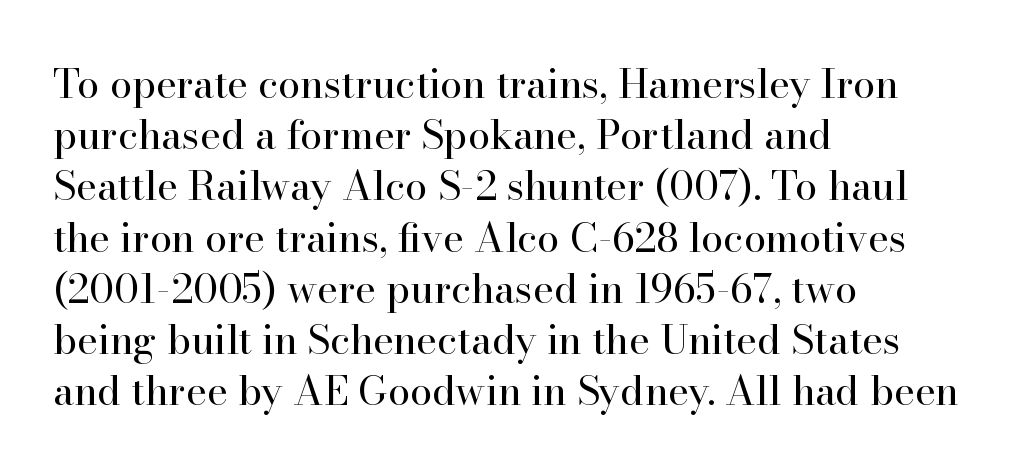
Is the block centered? No — it sits flush against the left margin. These lines are rendered in a variable-pitch font. The passage shown is typeset with a serif family. The rows are spaced the way most documents space them. The area under the type is left untouched.
